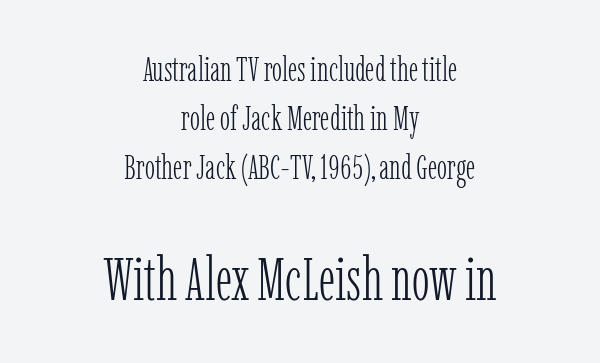
{"serif": "yes", "italic": "no", "bold": "no", "weight": "light", "width": "condensed", "stroke_contrast": "low", "x_height": "medium", "monospaced": "no", "underline": "no", "align": "center", "line_spacing": "normal", "line_spacing_ratio": 1.44, "letter_spacing": "normal", "letter_spacing_em": 0.0, "larger_block": "second", "size_ratio": 1.76, "glyph_px": 60}
